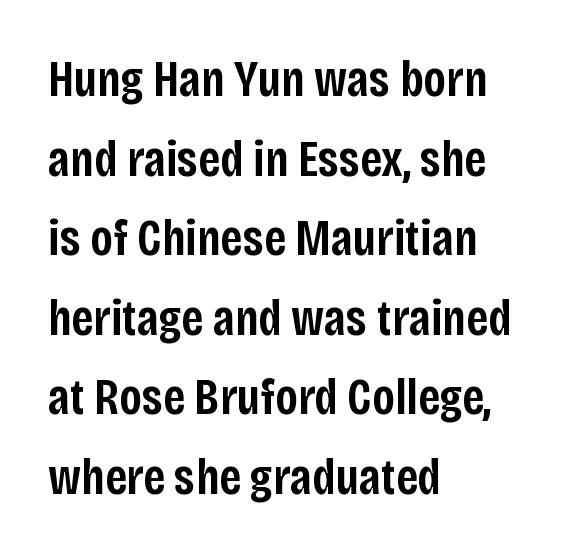
{"serif": "no", "italic": "no", "bold": "semi", "weight": "semibold", "width": "condensed", "stroke_contrast": "low", "x_height": "large", "monospaced": "no", "underline": "no", "align": "left", "line_spacing": "normal", "line_spacing_ratio": 1.56, "letter_spacing": "normal", "letter_spacing_em": 0.0, "glyph_px": 51}
